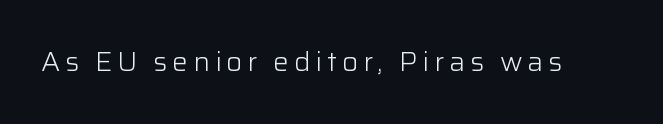
Q: Is the text bold? A: No.
Q: Is the text italic (slanted)? A: No, it is upright.
Q: Is the text underlined? A: No.
